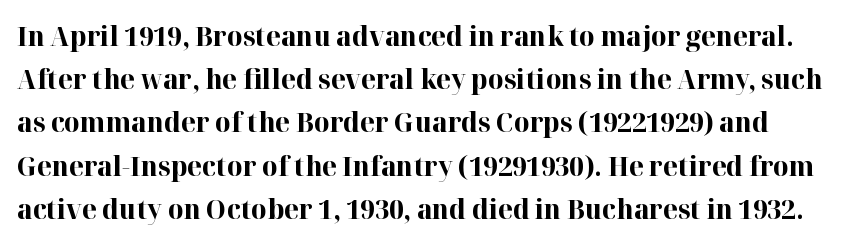
Q: Is the text bold? A: Yes.
Q: Is the text italic (slanted)? A: No, it is upright.
Q: Is the text underlined? A: No.
Q: Is the spacing between letters normal or unusually wide? A: Normal.
Q: Is the spacing between lines tight, normal or loose? A: Normal.
